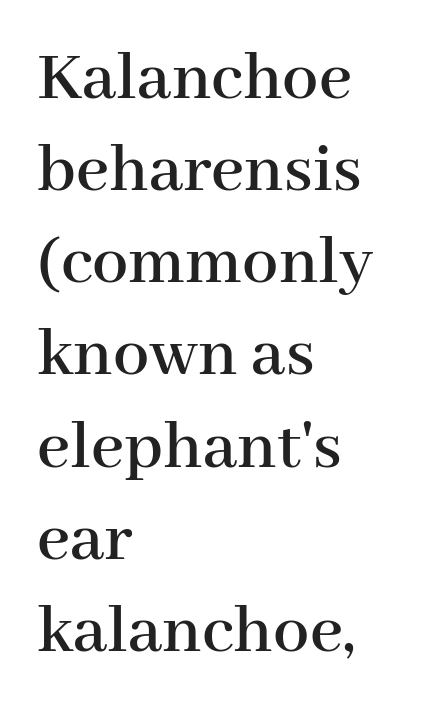
{"serif": "yes", "italic": "no", "width": "normal", "stroke_contrast": "high", "x_height": "medium", "monospaced": "no", "underline": "no", "align": "left", "line_spacing": "normal", "line_spacing_ratio": 1.28, "letter_spacing": "normal", "letter_spacing_em": 0.0, "glyph_px": 72}
